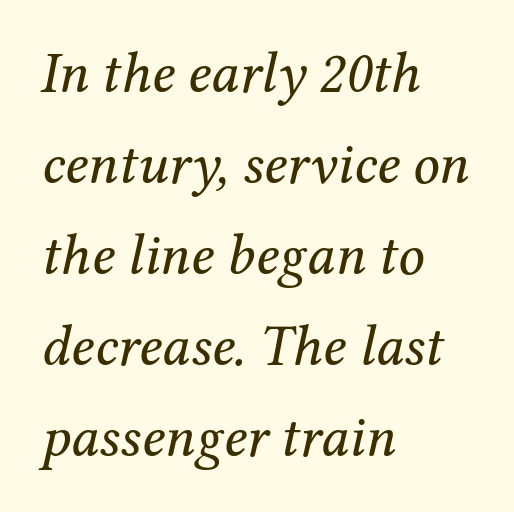
The image shows 58 px regular-weight serif type, italic (leaning right); set left-aligned, normal line spacing (1.57x), normal letter spacing, not underlined; medium stroke contrast and a medium x-height.
